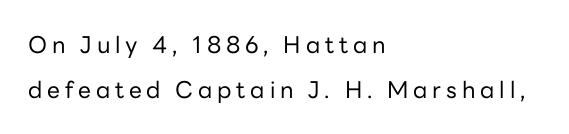
Quick note: underline off. Quick note: interline space is abundant. Ordinary non-slanted type is in use. These lines stack with their left ends in a neat column.
